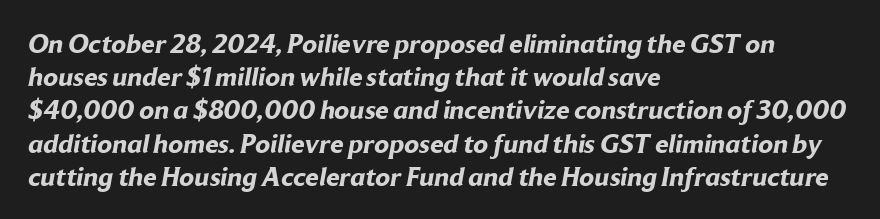
Q: Is the text bold? A: Yes.
Q: Is the text underlined? A: No.
Q: How is the paragraph aligned? A: Left-aligned.
Q: Is the spacing between letters normal or unusually wide? A: Normal.
